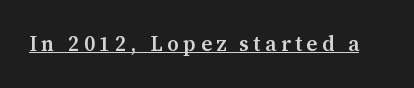
Q: Is the text bold? A: Semi-bold.
Q: Is the text italic (slanted)? A: No, it is upright.
Q: Is the text underlined? A: Yes.
Q: Is the spacing between letters normal or unusually wide? A: Unusually wide.
